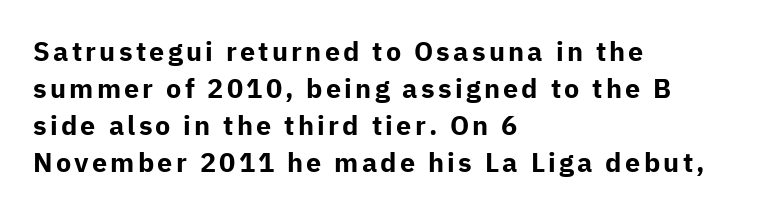
The image shows 27 px bold type, upright; set left-aligned, normal line spacing (1.37x), not underlined.
